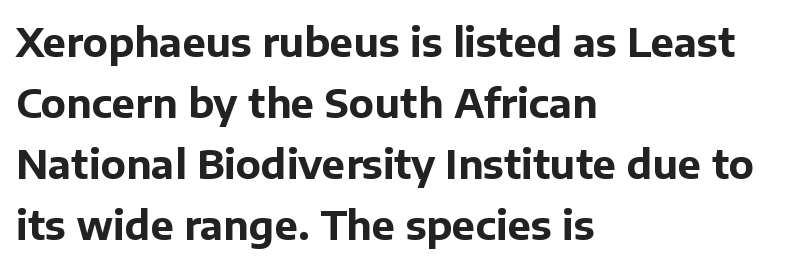
The image shows 39 px bold sans-serif type, upright; set left-aligned, normal line spacing (1.56x), normal letter spacing, not underlined; low stroke contrast and a medium x-height.
